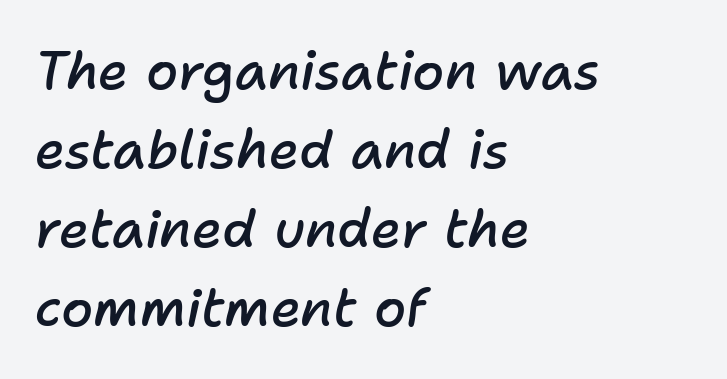
Successive baselines arrive at the customary interval. Note the varied advance widths — an 'i' is clearly narrower than an 'm'. The passage is arranged the way most books set body copy — flush left. The zone under the glyphs is completely vacant.
